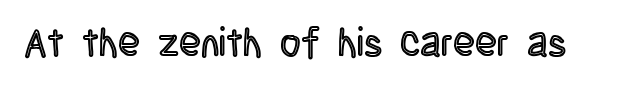
{"italic": "no", "width": "condensed", "x_height": "large", "monospaced": "no", "underline": "no", "letter_spacing": "normal", "letter_spacing_em": 0.0, "glyph_px": 40}
